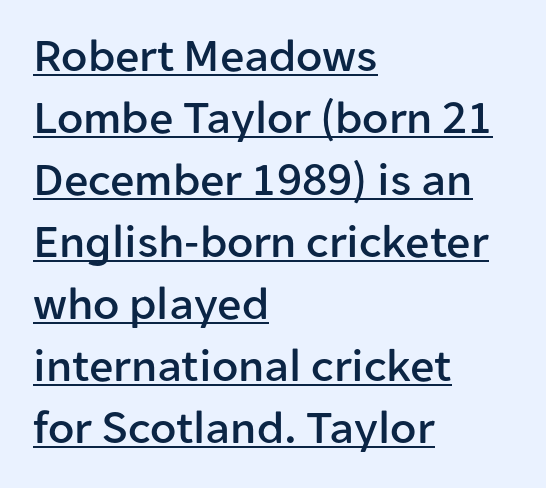
{"serif": "no", "italic": "no", "width": "normal", "stroke_contrast": "low", "x_height": "medium", "monospaced": "no", "underline": "yes", "align": "left", "line_spacing": "normal", "line_spacing_ratio": 1.29, "letter_spacing": "normal", "letter_spacing_em": 0.0, "glyph_px": 48}
